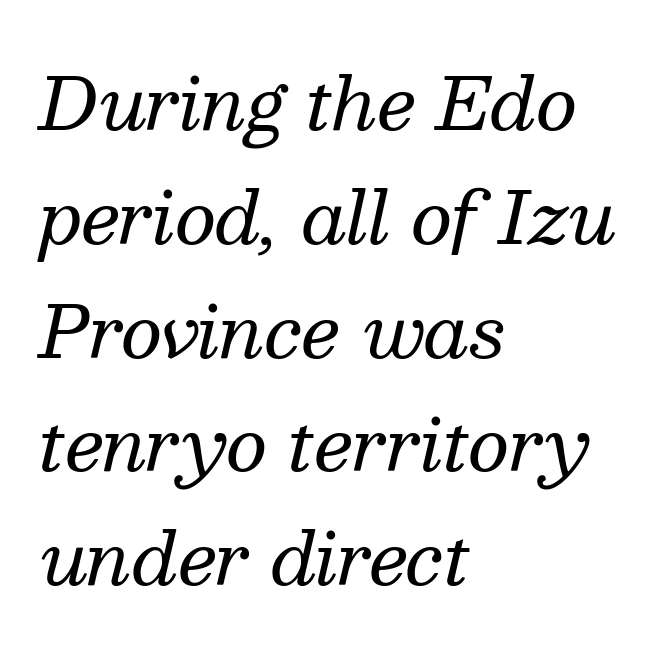
Q: Is the text bold? A: No.
Q: Is the text italic (slanted)? A: Yes, it leans right by about 13 degrees.
Q: Is the typeface a serif or a sans-serif typeface? A: Serif.
Q: Is the text underlined? A: No.
Q: How is the paragraph aligned? A: Left-aligned.
Q: Is the spacing between letters normal or unusually wide? A: Normal.
Q: Is the spacing between lines tight, normal or loose? A: Normal.
Q: Width (condensed, normal, or wide)? A: Normal.
Q: Stroke contrast? A: Medium.
Q: x-height? A: Medium.
Q: Monospaced? A: No.
